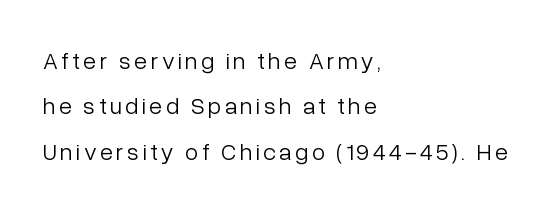
Every character sits straight up, as roman type does. Quick note: underline off. The weight would be labelled regular, book, light, or lighter still. The ragged edge is on the right, which tells us the setting is flush left.
